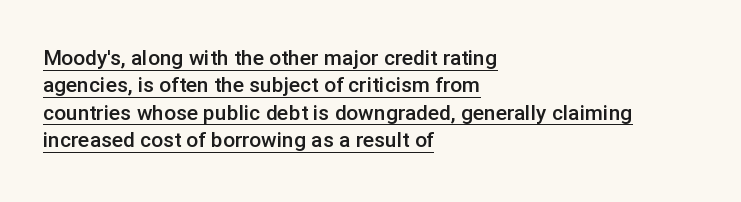
Q: Is the text bold? A: Semi-bold.
Q: Is the text italic (slanted)? A: No, it is upright.
Q: Is the text underlined? A: Yes.
Q: How is the paragraph aligned? A: Left-aligned.
Q: Is the spacing between letters normal or unusually wide? A: Normal.
Q: Is the spacing between lines tight, normal or loose? A: Normal.
